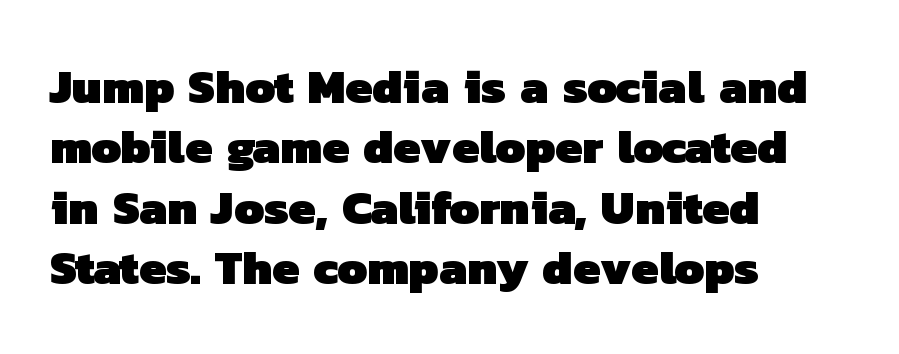
{"serif": "no", "bold": "yes", "weight": "heavy", "width": "normal", "stroke_contrast": "low", "x_height": "medium", "monospaced": "no", "underline": "no", "align": "left", "line_spacing": "normal", "line_spacing_ratio": 1.26, "letter_spacing": "normal", "letter_spacing_em": 0.0, "glyph_px": 48}
